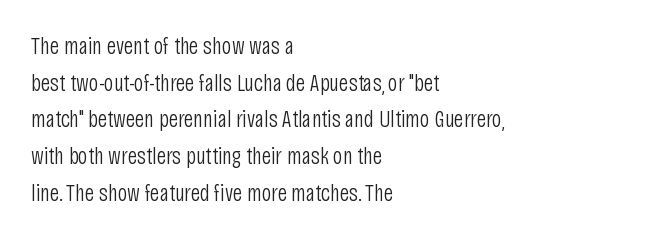
Standard letterfit; no display-style spreading of the glyphs. No chunkiness to these letters — they're not bold. This is roman type, the default non-slanted kind. Does the copy run flush right? No — it runs flush left.
